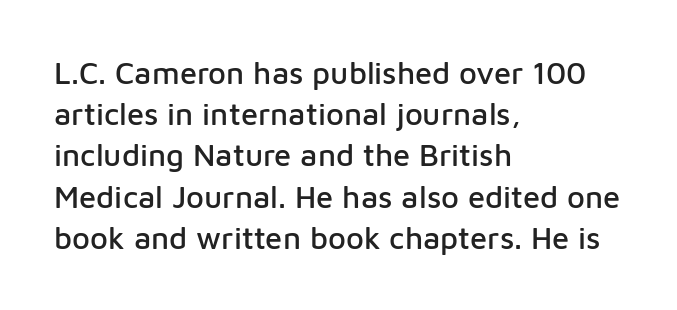
{"serif": "no", "italic": "no", "width": "normal", "stroke_contrast": "low", "x_height": "medium", "monospaced": "no", "underline": "no", "align": "left", "line_spacing": "normal", "line_spacing_ratio": 1.33, "letter_spacing": "normal", "letter_spacing_em": 0.0, "glyph_px": 31}
